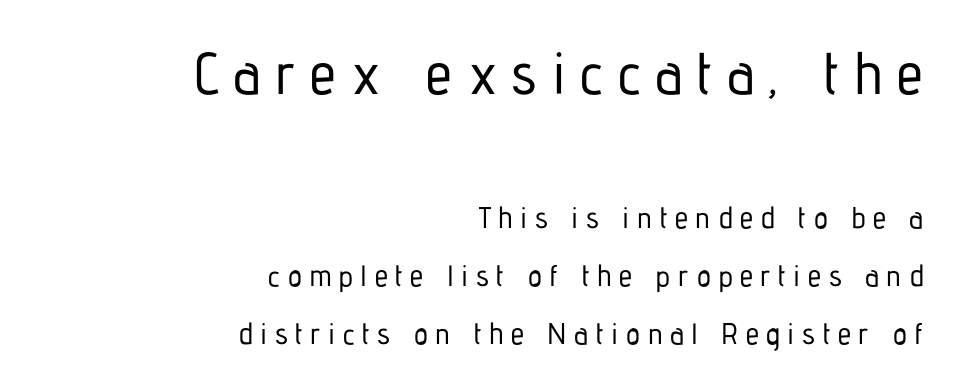
{"serif": "no", "italic": "no", "width": "condensed", "stroke_contrast": "low", "x_height": "medium", "monospaced": "no", "underline": "no", "align": "right", "line_spacing": "loose", "line_spacing_ratio": 1.94, "letter_spacing": "wide", "letter_spacing_em": 0.25, "larger_block": "first", "size_ratio": 1.97, "glyph_px": 59}
